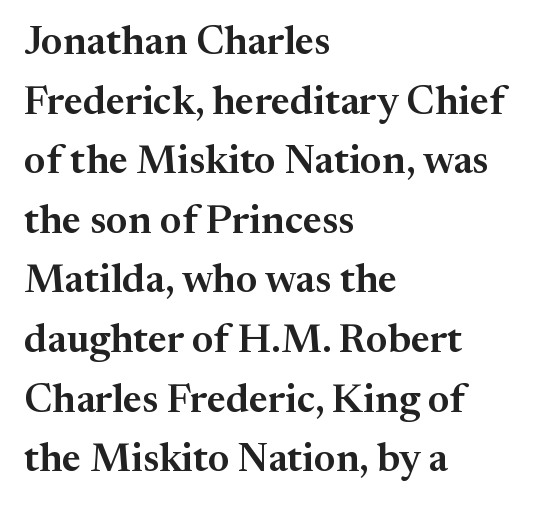
The passage shown is typeset with a serif family. Alignment: flush left. Spacing verdict: proportional, widths tailored to each character. The strip under each line holds only bare page. Designer's note — italics off, roman on.
